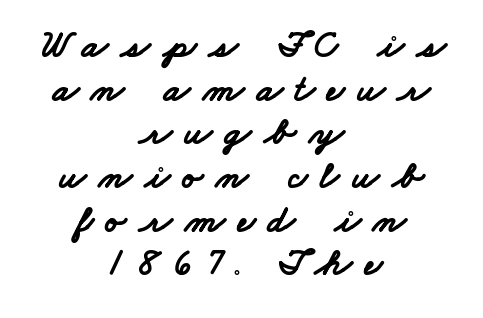
The image shows 38 px bold, wide sans-serif type; set centered, tight line spacing (1.15x), unusually wide letter spacing (+0.33 em), not underlined; low stroke contrast and a small x-height.
